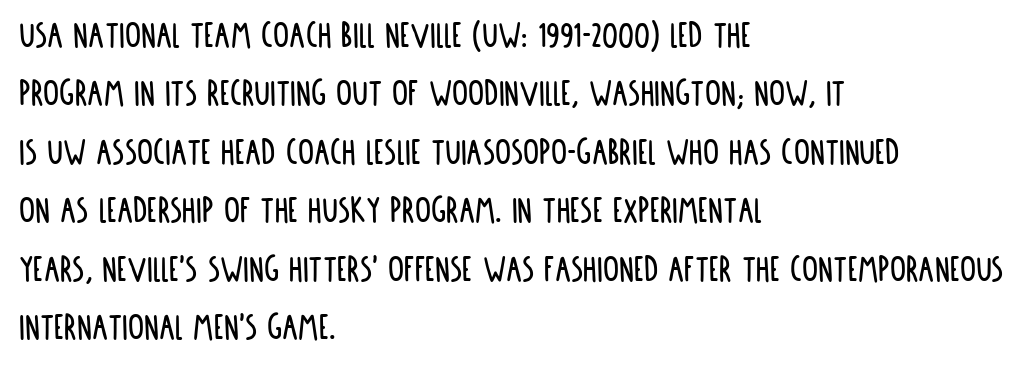
Q: Is the text italic (slanted)? A: No, it is upright.
Q: Is the typeface a serif or a sans-serif typeface? A: Sans-serif.
Q: Is the text underlined? A: No.
Q: How is the paragraph aligned? A: Left-aligned.
Q: Is the spacing between letters normal or unusually wide? A: Normal.
Q: Is the spacing between lines tight, normal or loose? A: Normal.
Q: Width (condensed, normal, or wide)? A: Condensed.
Q: Stroke contrast? A: Low.
Q: x-height? A: Large.
Q: Monospaced? A: No.
